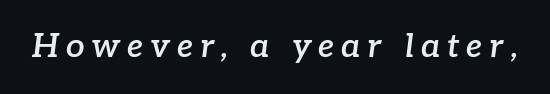
The image shows 33 px semibold serif type, italic (leaning right); set unusually wide letter spacing (+0.21 em), not underlined; low stroke contrast and a medium x-height.
